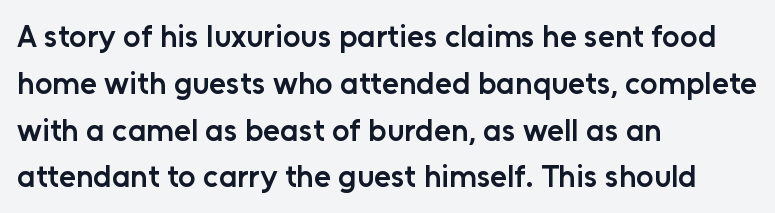
The letters stand straight up with perfectly vertical stems. A typesetter would call this leading conventional body-copy spacing. Students, this is semibold: more ink than regular, less than bold. A typesetter would label this face a sans.
